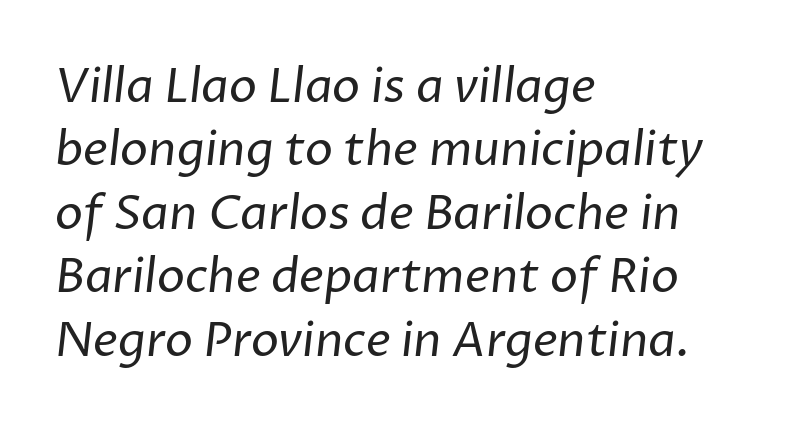
Q: Is the text bold? A: No.
Q: Is the typeface a serif or a sans-serif typeface? A: Sans-serif.
Q: Is the text underlined? A: No.
Q: How is the paragraph aligned? A: Left-aligned.
Q: Is the spacing between letters normal or unusually wide? A: Normal.
Q: Is the spacing between lines tight, normal or loose? A: Normal.
Q: Width (condensed, normal, or wide)? A: Normal.
Q: Stroke contrast? A: Low.
Q: x-height? A: Medium.
Q: Monospaced? A: No.
